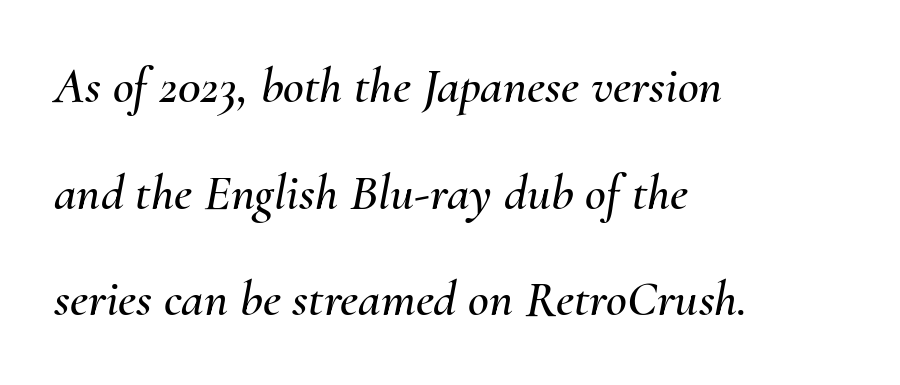
Q: Is the text italic (slanted)? A: Yes, it leans right by about 10 degrees.
Q: Is the text underlined? A: No.
Q: How is the paragraph aligned? A: Left-aligned.
Q: Is the spacing between letters normal or unusually wide? A: Normal.
Q: Is the spacing between lines tight, normal or loose? A: Loose.
Q: Width (condensed, normal, or wide)? A: Normal.
Q: Stroke contrast? A: Medium.
Q: x-height? A: Small.
Q: Monospaced? A: No.
